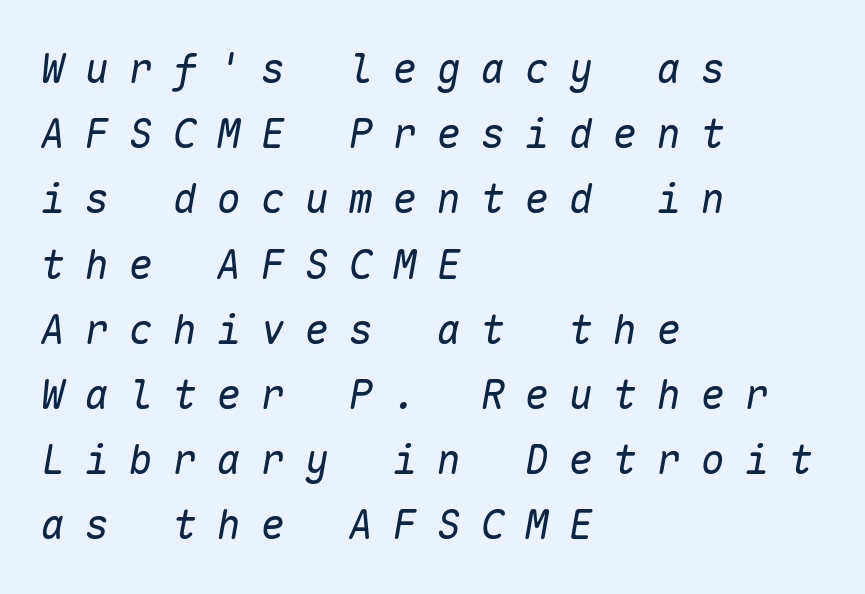
Tracking value appears strongly positive — letters spread wide. The lines are quadded left. Unbolded letterforms with no extra heft. The glyphs are unaccompanied by any horizontal stroke below them. How would I describe the line gaps? Plain and ordinary. You could count columns in this text — the font is strictly monospaced.
